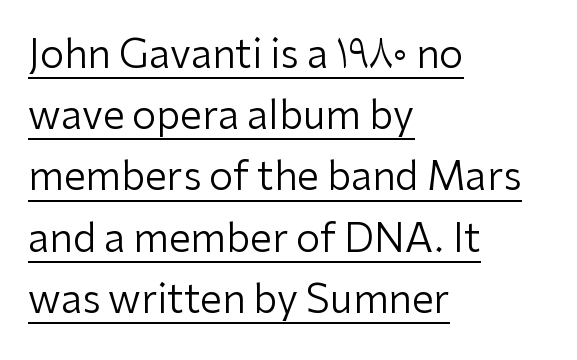
Note the varied advance widths — an 'i' is clearly narrower than an 'm'. Glance below the letters and you will spot a drawn line. Successive baselines arrive at the customary interval. Letterform terminals end flat and unadorned throughout the passage. Is this a heavy cut? Hardly; it is regular or lighter. Visually the block forms a straight wall on the left and a jagged coastline on the right.
